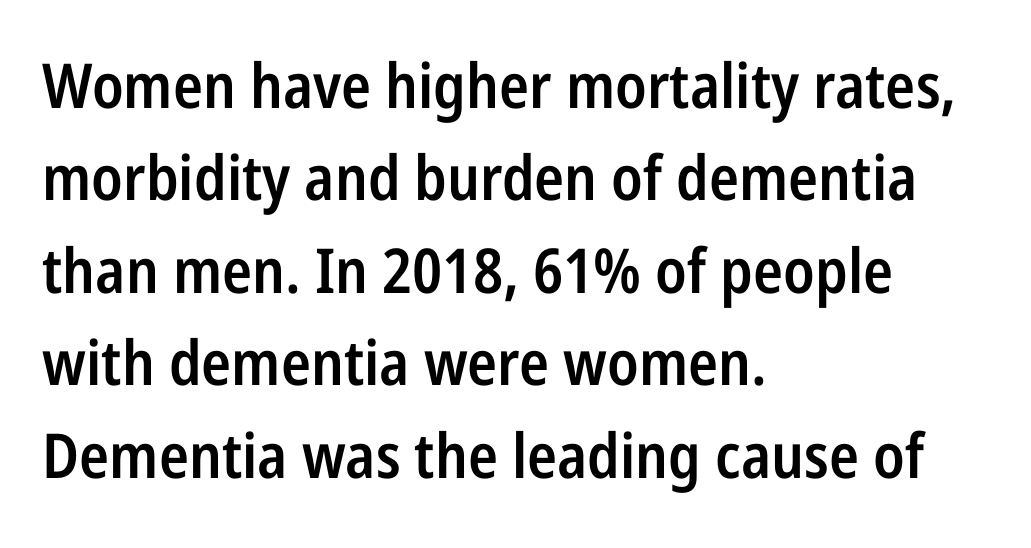
The rendering uses natural spacing where letterforms have individual widths. Reading down the column, the eye jumps a familiar distance to each next line. Inter-character spacing is left at the font's built-in metrics. Stems and bowls a touch heavier than normal — semibold. Is the block centered? No — it sits flush against the left margin.
